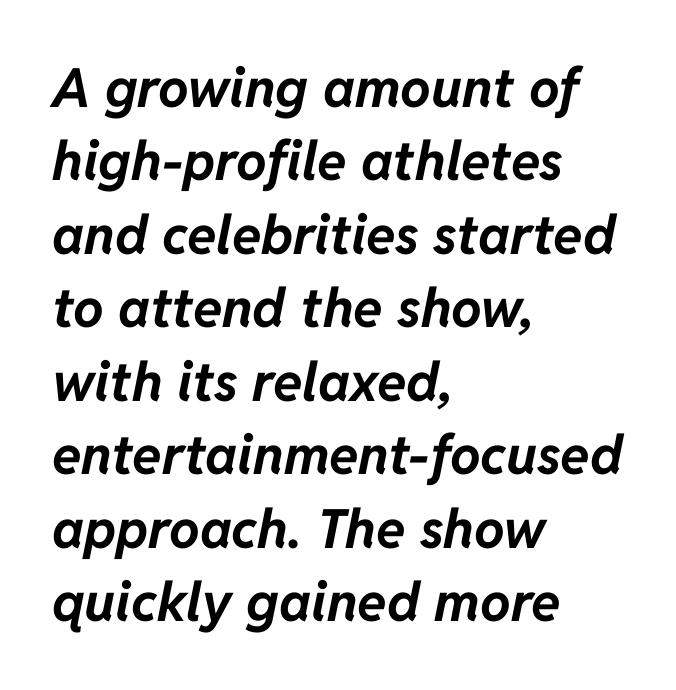
Is the type bold? Yes — the strokes are clearly thick and heavy. The space beneath each line is pristine and unruled. How are the letters spaced? Ordinarily, with no added tracking. Every character sits at an angle, as italics do. The block of text has a typical density, with ordinary space between rows.
